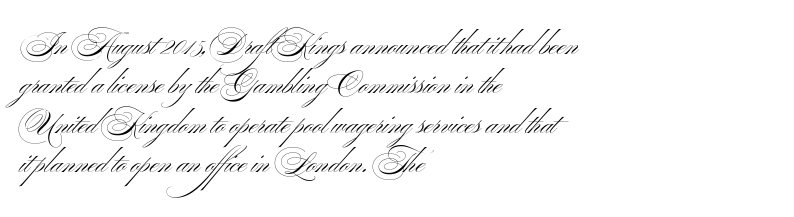
Typographically, this falls in the sans-serif category. The passage shown has conventional tracking throughout. Every row of glyphs begins at an identical x-position on the left. The strokes carry an ordinary text weight at most.
